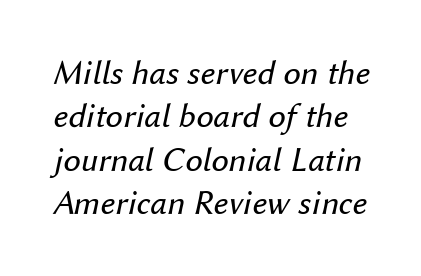
The letters advance in unequal steps, a hallmark of proportional type. Tracking value appears to be zero — textbook default spacing. The baseline area is clear. Compared with ordinary roman type, these characters are visibly tilted. Is this a heavy cut? Hardly; it is regular or lighter.
